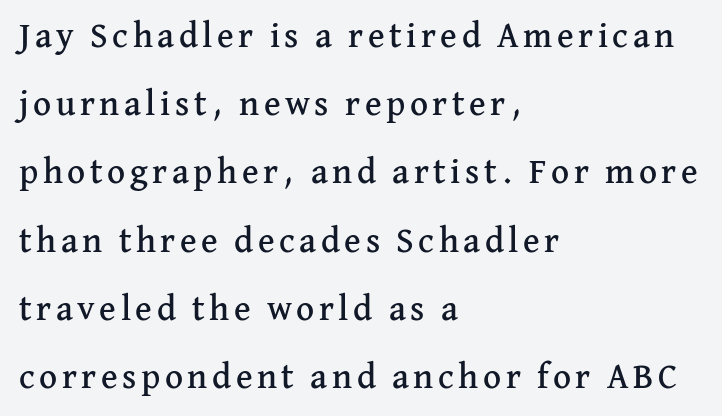
{"serif": "yes", "italic": "no", "width": "normal", "stroke_contrast": "medium", "x_height": "medium", "monospaced": "no", "underline": "no", "align": "left", "line_spacing": "loose", "line_spacing_ratio": 1.95, "glyph_px": 35}
